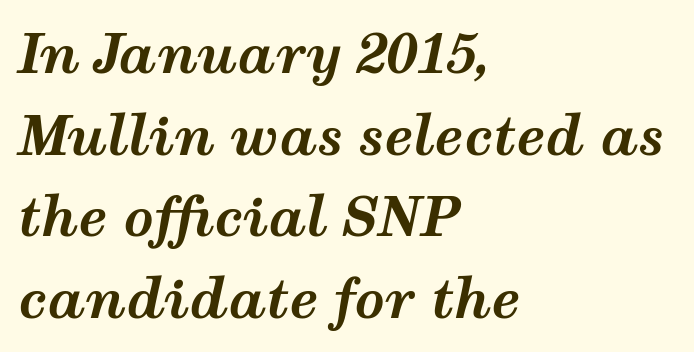
{"italic": "yes", "lean": "right", "slant_degrees": 12, "bold": "yes", "weight": "bold", "width": "wide", "stroke_contrast": "medium", "x_height": "medium", "monospaced": "no", "underline": "no", "align": "left", "line_spacing": "normal", "line_spacing_ratio": 1.54, "letter_spacing": "normal", "letter_spacing_em": 0.0, "glyph_px": 53}
